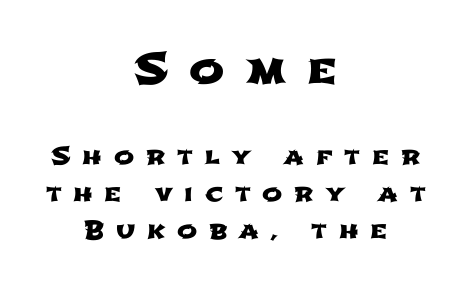
A centered setting, common on invitations and titles, is used for this passage. Underlining? Definitely not there. Bigger letters appear in the top chunk; the bottom chunk is reduced. The rendering shows plain stroke endings on the letterforms — a sans-serif design. Observe the wide spacing: letters keep a clear distance from each other. The rendering uses a moderate line-height, typical for paragraphs.
